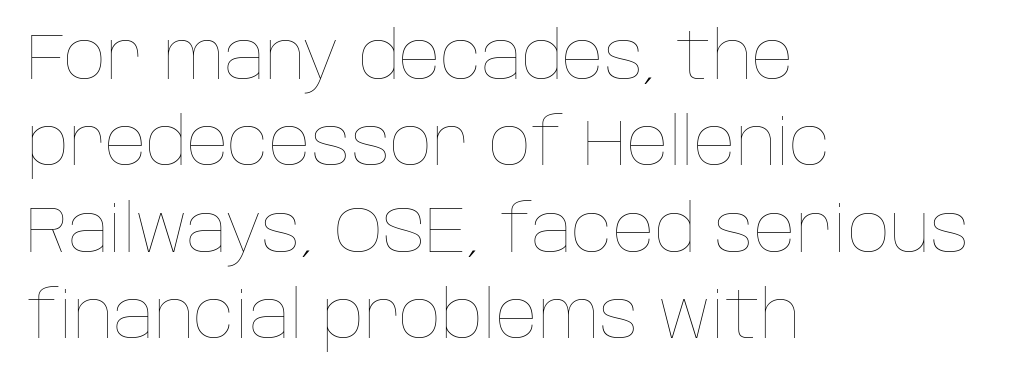
{"italic": "no", "bold": "no", "weight": "thin", "width": "normal", "stroke_contrast": "low", "x_height": "large", "monospaced": "no", "underline": "no", "align": "left", "line_spacing": "normal", "line_spacing_ratio": 1.33, "letter_spacing": "normal", "letter_spacing_em": 0.0, "glyph_px": 65}
